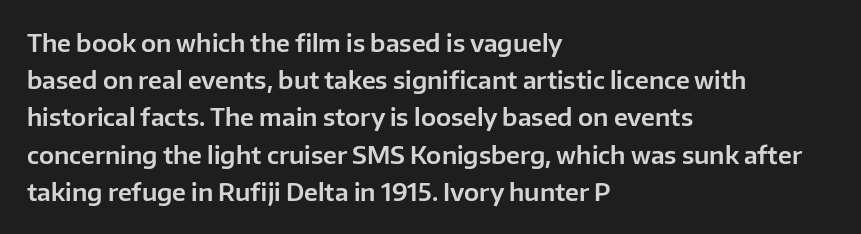
Q: Is the text italic (slanted)? A: No, it is upright.
Q: Is the text underlined? A: No.
Q: How is the paragraph aligned? A: Left-aligned.
Q: Is the spacing between letters normal or unusually wide? A: Normal.
Q: Is the spacing between lines tight, normal or loose? A: Normal.
